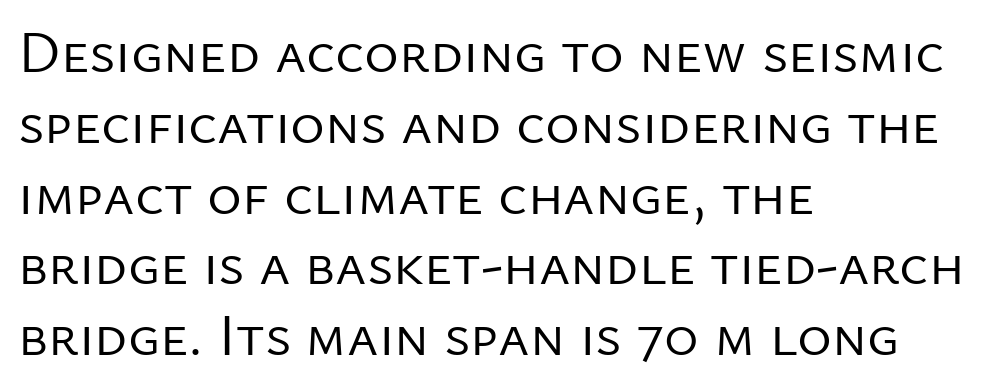
To sum up the face: it is a sans, with no serifs. The passage shown is not underscored anywhere. Students, note that the glyphs here touch the page at normal intervals. No heavy texture on the line: the type isn't bold.
